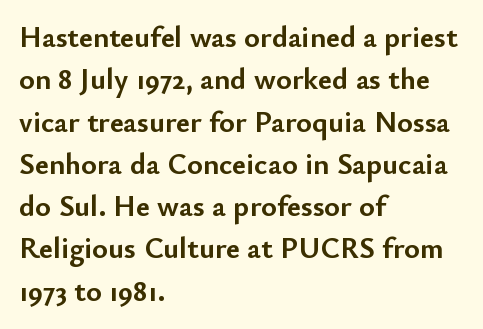
Q: Is the text bold? A: Yes.
Q: Is the text italic (slanted)? A: No, it is upright.
Q: Is the typeface a serif or a sans-serif typeface? A: Sans-serif.
Q: Is the text underlined? A: No.
Q: How is the paragraph aligned? A: Left-aligned.
Q: Is the spacing between letters normal or unusually wide? A: Normal.
Q: Is the spacing between lines tight, normal or loose? A: Normal.
Q: Width (condensed, normal, or wide)? A: Normal.
Q: Stroke contrast? A: Low.
Q: x-height? A: Small.
Q: Monospaced? A: No.
